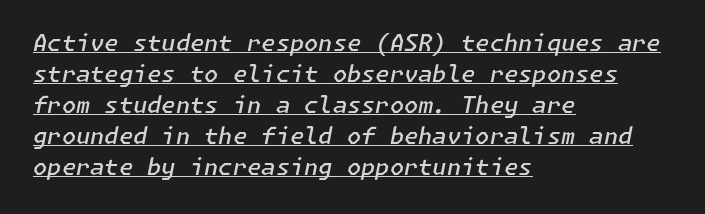
Q: Is the text bold? A: Semi-bold.
Q: Is the text italic (slanted)? A: Yes, it leans right by about 11 degrees.
Q: Is the text underlined? A: Yes.
Q: How is the paragraph aligned? A: Left-aligned.
Q: Is the spacing between letters normal or unusually wide? A: Normal.
Q: Is the spacing between lines tight, normal or loose? A: Normal.
